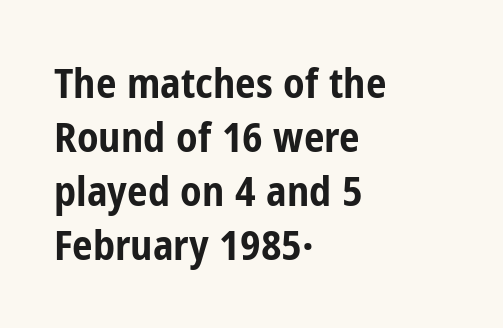
{"serif": "no", "italic": "no", "bold": "yes", "weight": "bold", "width": "condensed", "stroke_contrast": "low", "x_height": "medium", "monospaced": "no", "underline": "no", "align": "left", "line_spacing": "normal", "line_spacing_ratio": 1.32, "letter_spacing": "normal", "letter_spacing_em": 0.0, "glyph_px": 41}
